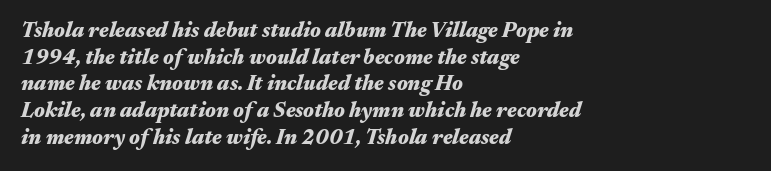
These lines are set flush left with a ragged right edge. Regarding leading, the lines here are spaced in the standard way. Weight: bold. Bare-footed words on every line. Tall strokes in this sample are angled rather than plumb.
